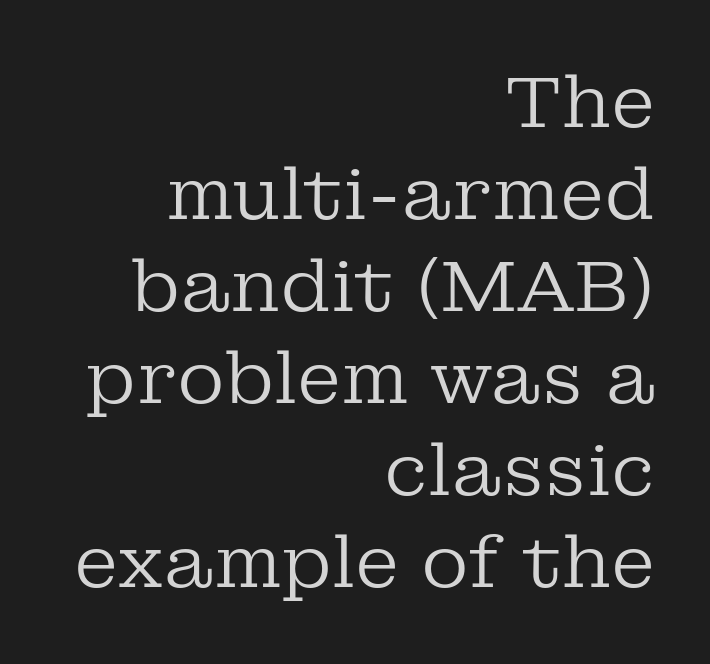
Q: Is the text bold? A: No.
Q: Is the text italic (slanted)? A: No, it is upright.
Q: Is the typeface a serif or a sans-serif typeface? A: Serif.
Q: Is the text underlined? A: No.
Q: How is the paragraph aligned? A: Right-aligned.
Q: Is the spacing between letters normal or unusually wide? A: Normal.
Q: Is the spacing between lines tight, normal or loose? A: Normal.
Q: Width (condensed, normal, or wide)? A: Normal.
Q: Stroke contrast? A: Low.
Q: x-height? A: Medium.
Q: Monospaced? A: No.
